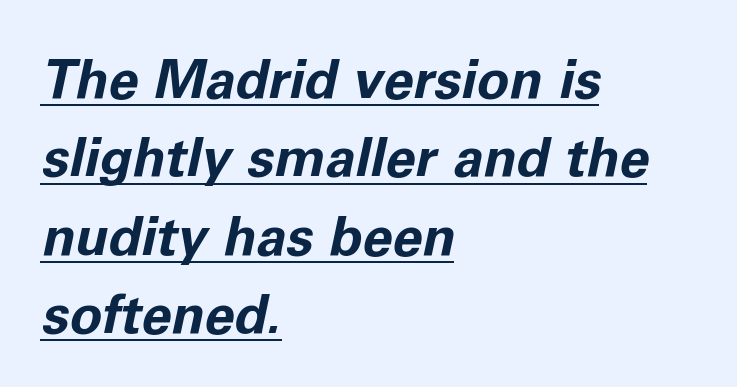
As a designer I'd log this as weight 700, bold. In terms of leading, this rendering sits right in the middle. Each line starts at the same left margin while the right side varies. A typesetter would mark this as italic. Compared with undecorated copy, this sample adds a rule below the words. Proportional: the letters do not fall into vertical columns.
